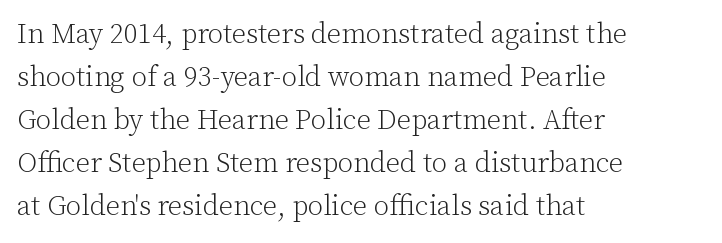
The image shows 28 px light serif type, upright; set left-aligned, normal line spacing (1.54x), normal letter spacing, not underlined; low stroke contrast and a medium x-height.
